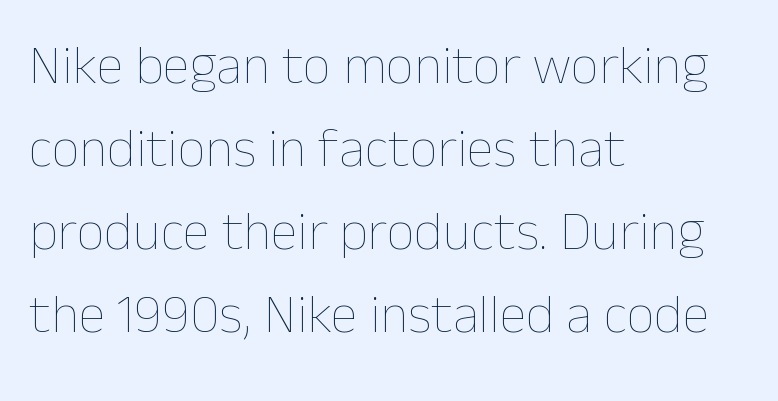
{"italic": "no", "bold": "no", "weight": "thin", "width": "normal", "stroke_contrast": "low", "x_height": "medium", "monospaced": "no", "underline": "no", "align": "left", "line_spacing": "normal", "line_spacing_ratio": 1.51, "letter_spacing": "normal", "letter_spacing_em": 0.0, "glyph_px": 55}
